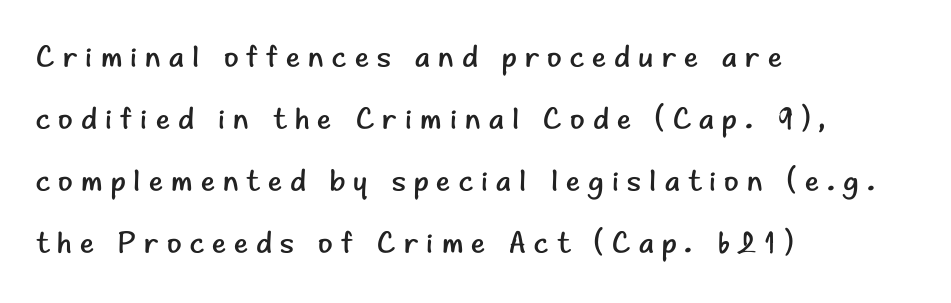
A sans-serif font was chosen for this passage. The strip under each line holds only bare page. A great deal of white space separates one row of letters from the next. Each letter keeps its own natural width here, so spacing adapts to shape.
